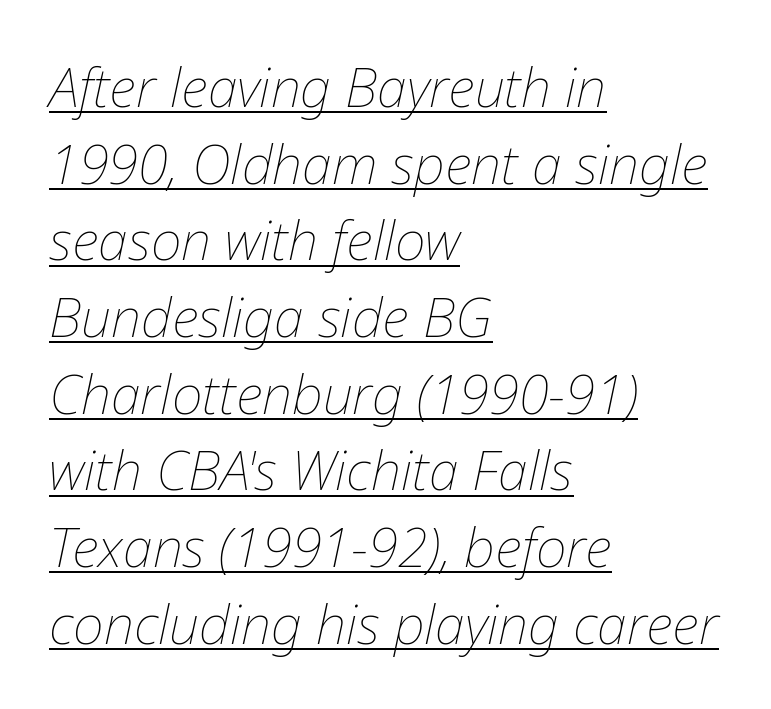
Q: Is the text bold? A: No.
Q: Is the text italic (slanted)? A: Yes, it leans right by about 12 degrees.
Q: Is the text underlined? A: Yes.
Q: How is the paragraph aligned? A: Left-aligned.
Q: Is the spacing between letters normal or unusually wide? A: Normal.
Q: Is the spacing between lines tight, normal or loose? A: Normal.
Q: Width (condensed, normal, or wide)? A: Normal.
Q: Stroke contrast? A: Low.
Q: x-height? A: Medium.
Q: Monospaced? A: No.
